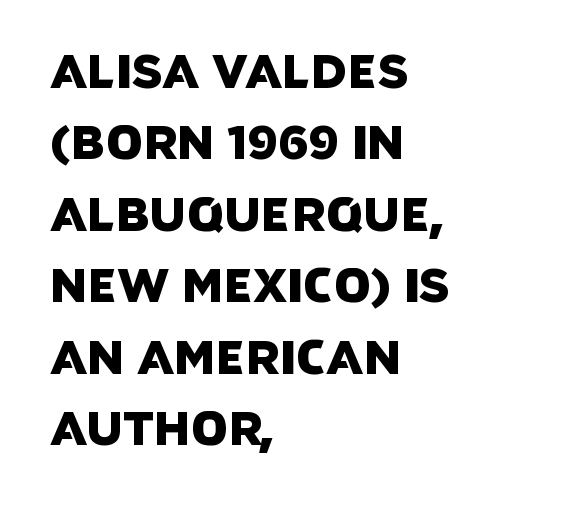
Q: Is the typeface a serif or a sans-serif typeface? A: Sans-serif.
Q: Is the text underlined? A: No.
Q: How is the paragraph aligned? A: Left-aligned.
Q: Is the spacing between letters normal or unusually wide? A: Normal.
Q: Is the spacing between lines tight, normal or loose? A: Normal.
Q: Width (condensed, normal, or wide)? A: Normal.
Q: Stroke contrast? A: Low.
Q: x-height? A: Large.
Q: Monospaced? A: No.
